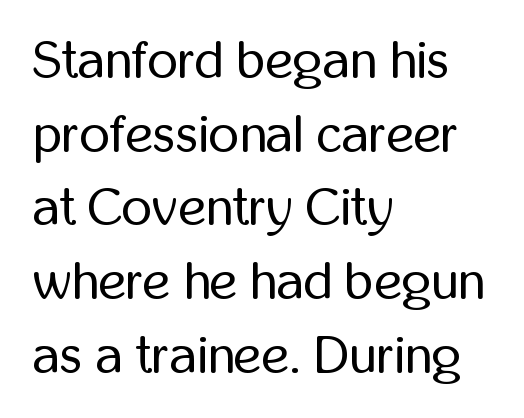
The image shows 53 px regular-weight, condensed sans-serif type, upright; set left-aligned, normal line spacing (1.39x), normal letter spacing, not underlined; low stroke contrast and a medium x-height.
